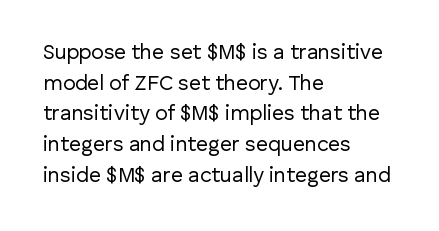
{"italic": "no", "bold": "no", "underline": "no", "align": "left", "line_spacing": "normal", "line_spacing_ratio": 1.46, "letter_spacing": "normal", "letter_spacing_em": 0.0, "glyph_px": 21}
